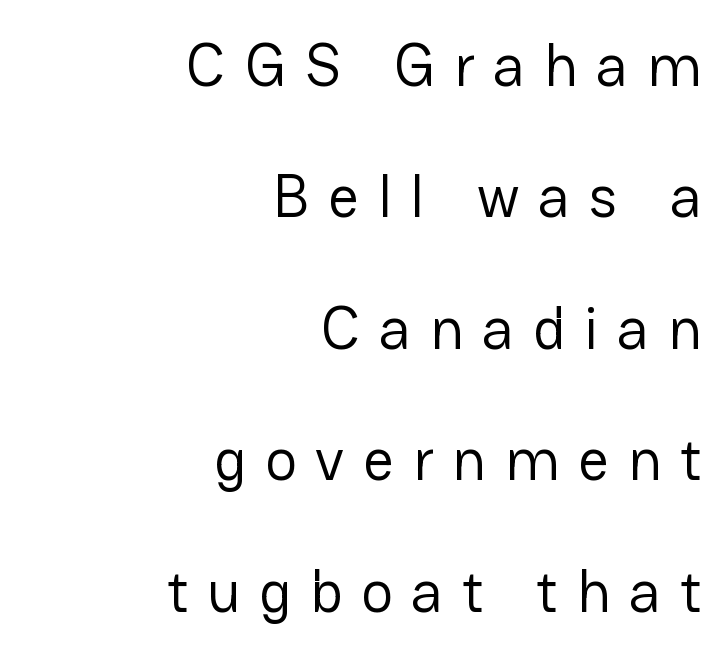
Unbolded letterforms with no extra heft. A roman cut, with each character standing at attention. The gaps between neighbouring characters are conspicuously large. Beneath every word, the page is bare.
